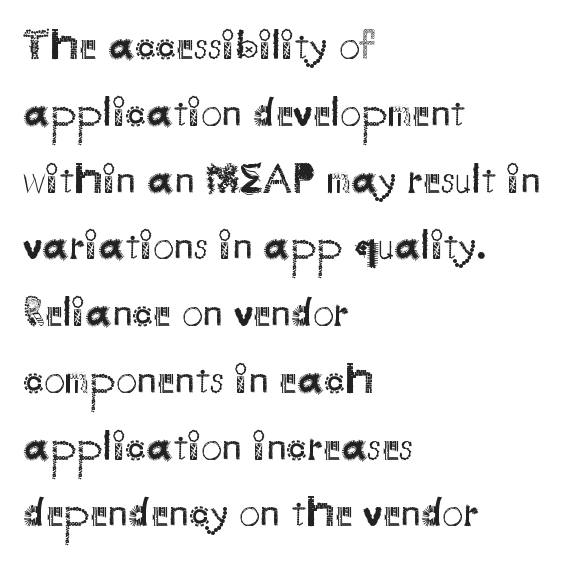
Heft: none added — not bold. Here the glyphs are tracked normally, forming tight word shapes. Is this a fixed-width face? No — the glyphs have proportional, varying widths. Descender tails drop into unmarked territory. Each line starts at the same left margin while the right side varies.
